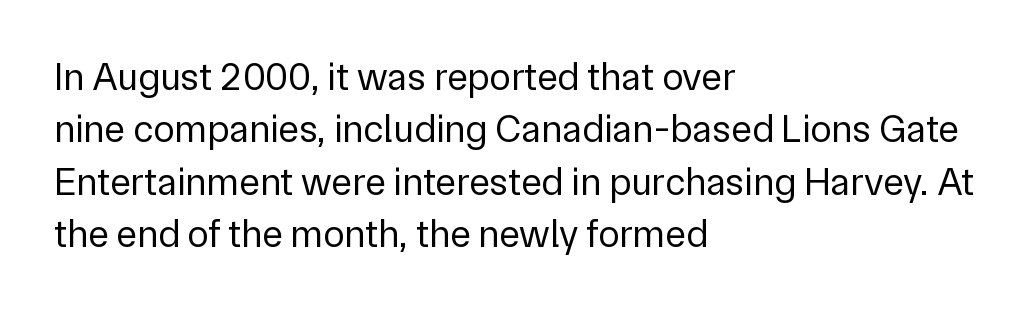
The image shows 39 px regular-weight sans-serif type, upright; set left-aligned, normal line spacing (1.34x), normal letter spacing, not underlined; low stroke contrast and a medium x-height.
